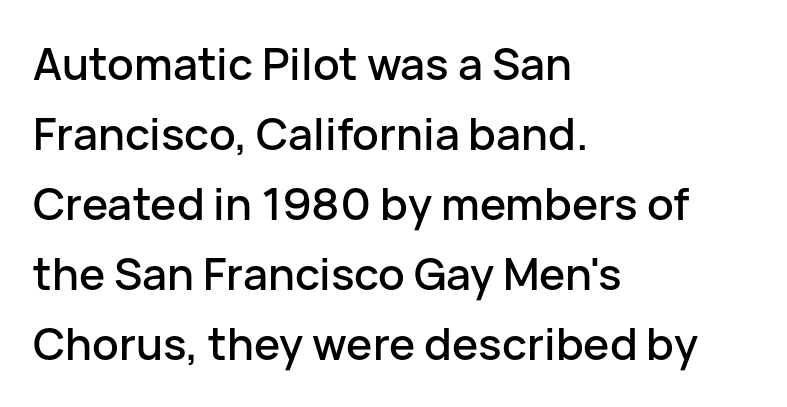
Q: Is the text italic (slanted)? A: No, it is upright.
Q: Is the typeface a serif or a sans-serif typeface? A: Sans-serif.
Q: Is the text underlined? A: No.
Q: How is the paragraph aligned? A: Left-aligned.
Q: Is the spacing between letters normal or unusually wide? A: Normal.
Q: Is the spacing between lines tight, normal or loose? A: Normal.
Q: Width (condensed, normal, or wide)? A: Normal.
Q: Stroke contrast? A: Low.
Q: x-height? A: Medium.
Q: Monospaced? A: No.
